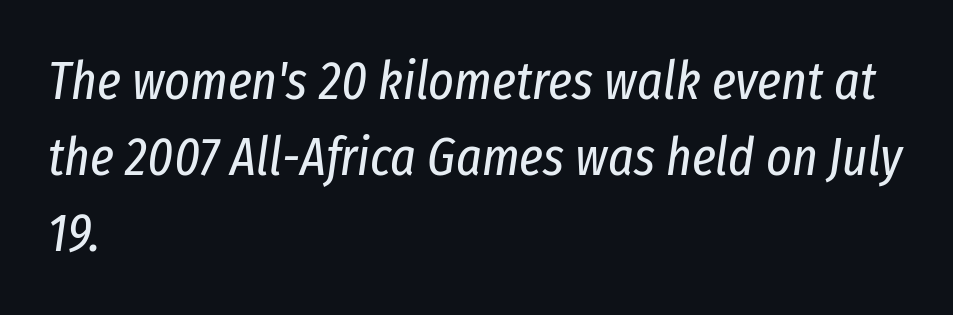
Q: Is the text bold? A: No.
Q: Is the text italic (slanted)? A: Yes, it leans right by about 8 degrees.
Q: Is the text underlined? A: No.
Q: How is the paragraph aligned? A: Left-aligned.
Q: Is the spacing between letters normal or unusually wide? A: Normal.
Q: Is the spacing between lines tight, normal or loose? A: Normal.
Q: Width (condensed, normal, or wide)? A: Condensed.
Q: Stroke contrast? A: Low.
Q: x-height? A: Medium.
Q: Monospaced? A: No.
